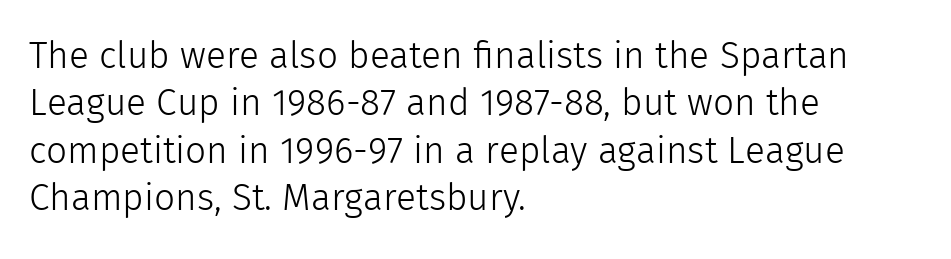
{"serif": "no", "italic": "no", "bold": "no", "weight": "light", "width": "normal", "x_height": "medium", "monospaced": "no", "underline": "no", "align": "left", "line_spacing": "normal", "line_spacing_ratio": 1.28, "letter_spacing": "normal", "letter_spacing_em": 0.0, "glyph_px": 37}
